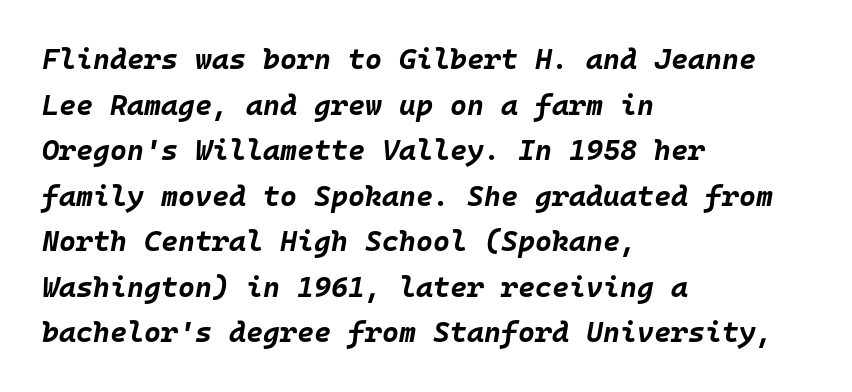
{"italic": "yes", "lean": "right", "slant_degrees": 10, "bold": "yes", "weight": "bold", "width": "normal", "stroke_contrast": "low", "x_height": "large", "monospaced": "yes", "underline": "no", "align": "left", "line_spacing": "normal", "line_spacing_ratio": 1.57, "letter_spacing": "normal", "letter_spacing_em": 0.0, "glyph_px": 29}
